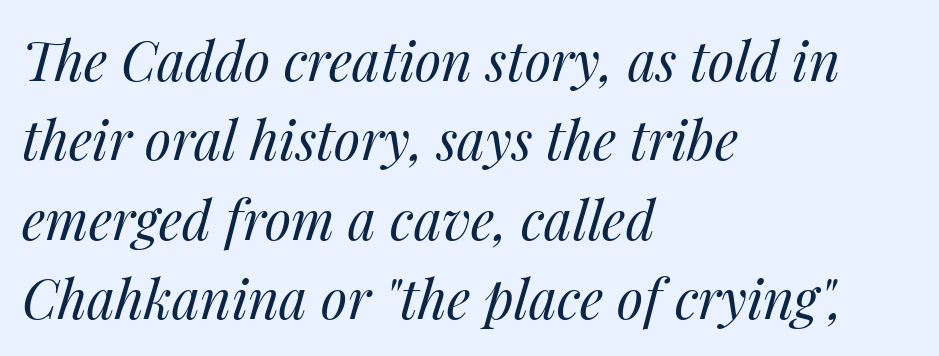
Q: Is the text bold? A: No.
Q: Is the text italic (slanted)? A: Yes, it leans right by about 14 degrees.
Q: Is the text underlined? A: No.
Q: How is the paragraph aligned? A: Left-aligned.
Q: Is the spacing between letters normal or unusually wide? A: Normal.
Q: Is the spacing between lines tight, normal or loose? A: Normal.
Q: Width (condensed, normal, or wide)? A: Normal.
Q: Stroke contrast? A: Medium.
Q: x-height? A: Medium.
Q: Monospaced? A: No.
